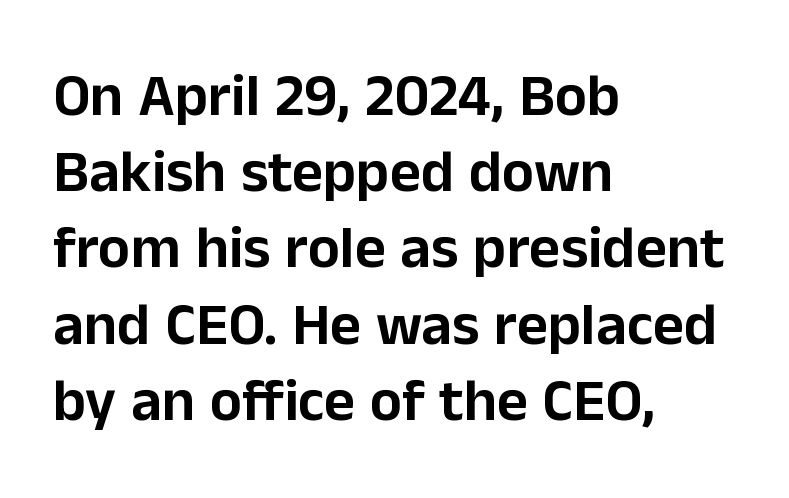
The letterforms sit shoulder to shoulder at normal distance. The font family rendered here belongs to the sans-serif group. Every row of glyphs begins at an identical x-position on the left. Think of a printed novel: that variable character pitch is what you see here.
